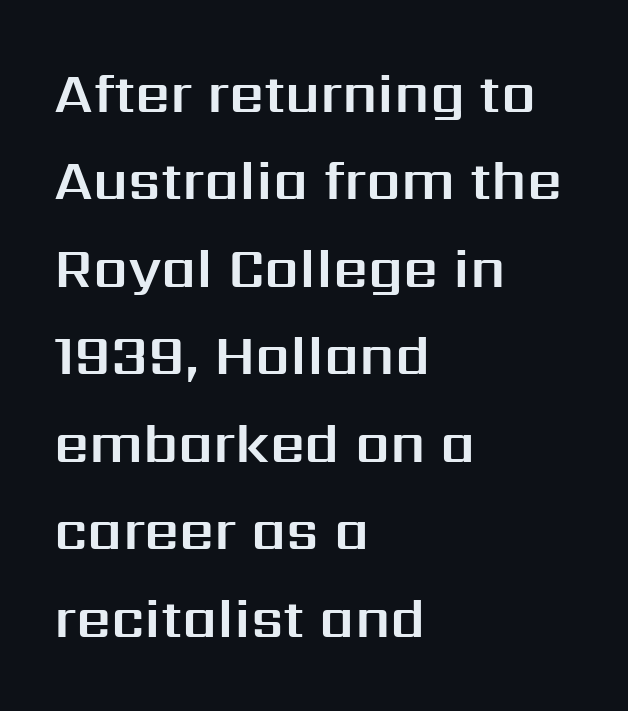
The image shows 55 px sans-serif type, upright; set left-aligned, normal line spacing (1.59x), normal letter spacing, not underlined; medium stroke contrast and a medium x-height.
